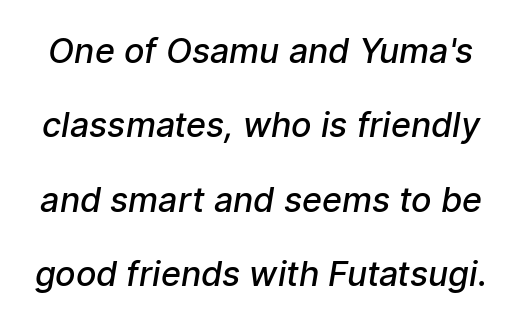
Q: Is the text bold? A: Semi-bold.
Q: Is the typeface a serif or a sans-serif typeface? A: Sans-serif.
Q: Is the text underlined? A: No.
Q: Is the spacing between letters normal or unusually wide? A: Normal.
Q: Is the spacing between lines tight, normal or loose? A: Loose.
Q: Width (condensed, normal, or wide)? A: Normal.
Q: Stroke contrast? A: Low.
Q: x-height? A: Medium.
Q: Monospaced? A: No.
